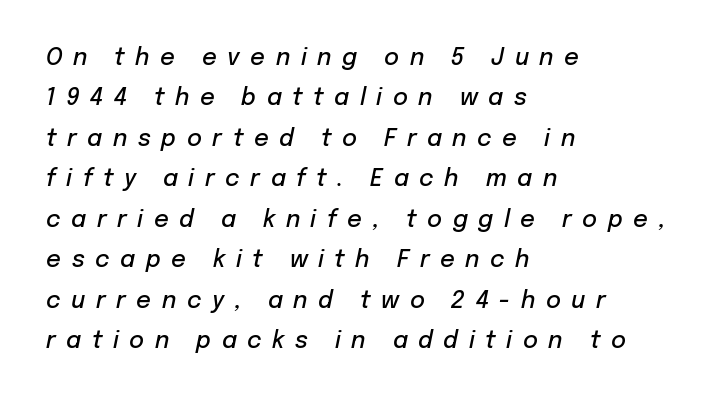
The image shows 23 px text type, italic (leaning right); set left-aligned, line spacing 1.76x, unusually wide letter spacing (+0.46 em), not underlined.
